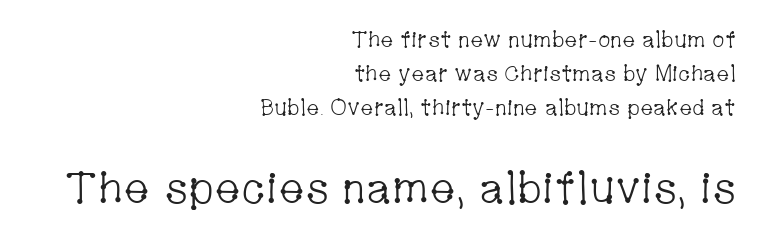
Q: Is the text bold? A: No.
Q: Is the text italic (slanted)? A: No, it is upright.
Q: Is the typeface a serif or a sans-serif typeface? A: Serif.
Q: Is the text underlined? A: No.
Q: How is the paragraph aligned? A: Right-aligned.
Q: Is the spacing between letters normal or unusually wide? A: Normal.
Q: Is the spacing between lines tight, normal or loose? A: Normal.
Q: Which block of text is set in a larger size, the first (top) or the second (bottom)? A: The second (bottom) one.
Q: Width (condensed, normal, or wide)? A: Condensed.
Q: Stroke contrast? A: Low.
Q: x-height? A: Medium.
Q: Monospaced? A: No.
